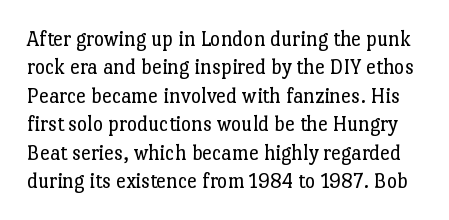
The image shows 22 px text type, upright; set normal line spacing (1.29x), normal letter spacing, not underlined.
